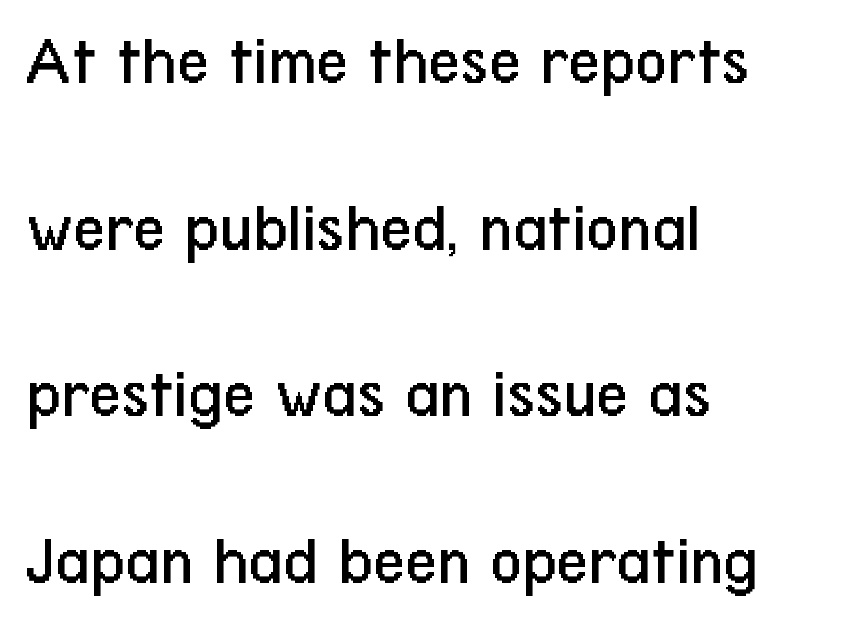
The image shows 70 px regular-weight, condensed sans-serif type, upright; set left-aligned, loose line spacing (2.38x), normal letter spacing, not underlined; low stroke contrast and a medium x-height.
